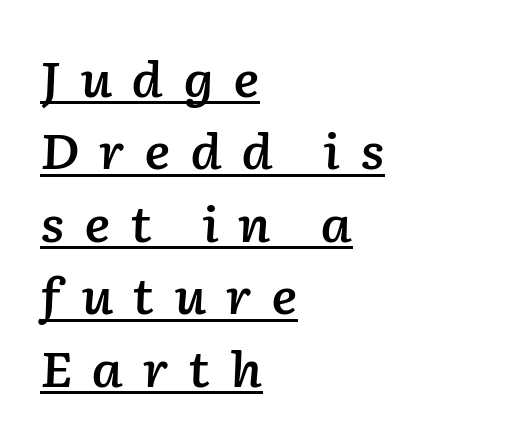
Q: Is the text bold? A: Semi-bold.
Q: Is the text italic (slanted)? A: Yes, it leans right by about 2 degrees.
Q: Is the text underlined? A: Yes.
Q: How is the paragraph aligned? A: Left-aligned.
Q: Is the spacing between letters normal or unusually wide? A: Unusually wide.
Q: Is the spacing between lines tight, normal or loose? A: Normal.
Q: Width (condensed, normal, or wide)? A: Normal.
Q: Stroke contrast? A: Low.
Q: x-height? A: Medium.
Q: Monospaced? A: No.
